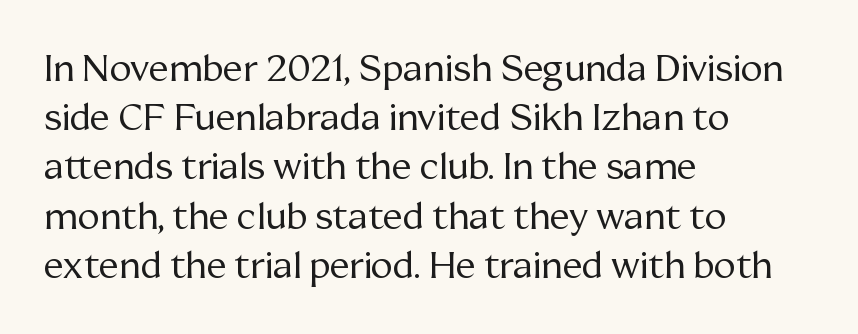
The specimen omits any rule beneath the text block's lines. Each letter keeps its own natural width here, so spacing adapts to shape. Every character sits straight up, as roman type does. Weight class: somewhere from thin through regular. Nobody touched the tracking dial on this one. If you measured baseline to baseline, you'd find a middling distance.
